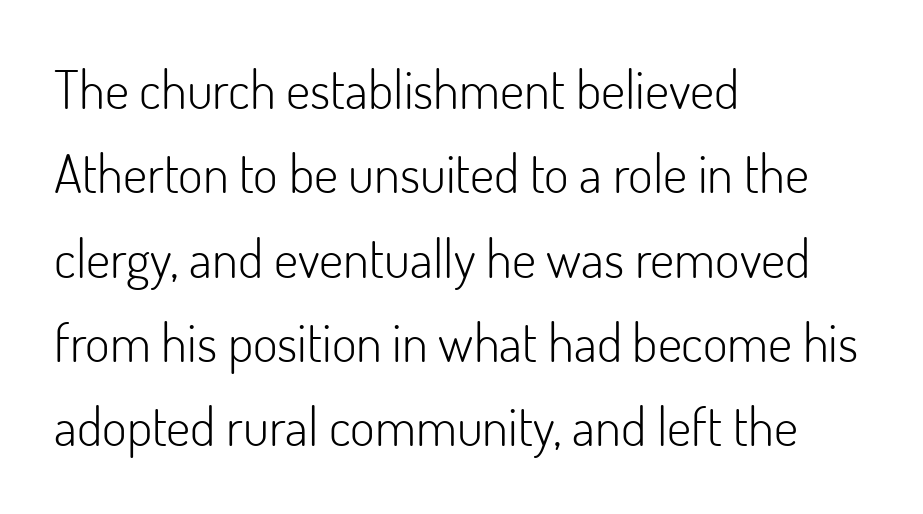
Glance below the letters and you will spot only blank space. The passage shown stacks its lines at a standard gap. Each line starts at the same left margin while the right side varies. Honestly, the letter spacing is just normal — you wouldn't notice it. This sample has the flowing, uneven cadence of proportional lettering.
